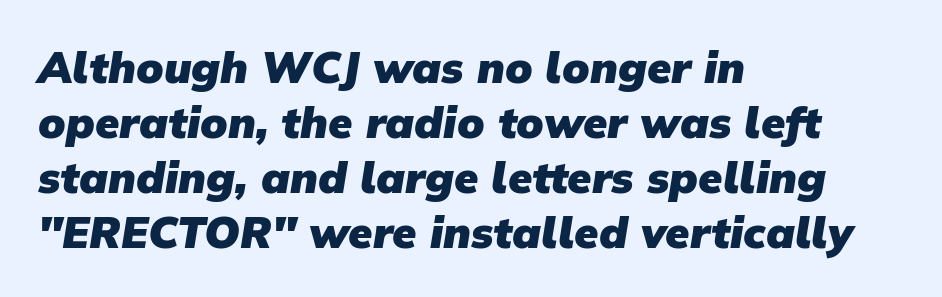
Q: Is the text bold? A: Yes.
Q: Is the typeface a serif or a sans-serif typeface? A: Sans-serif.
Q: Is the text underlined? A: No.
Q: How is the paragraph aligned? A: Left-aligned.
Q: Is the spacing between letters normal or unusually wide? A: Normal.
Q: Is the spacing between lines tight, normal or loose? A: Normal.
Q: Width (condensed, normal, or wide)? A: Normal.
Q: Stroke contrast? A: Low.
Q: x-height? A: Medium.
Q: Monospaced? A: No.
